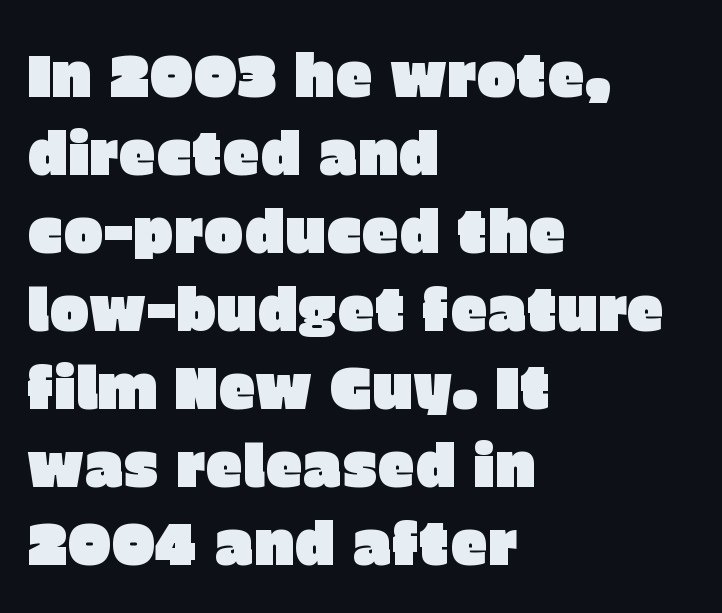
{"serif": "no", "italic": "no", "width": "normal", "stroke_contrast": "low", "x_height": "large", "monospaced": "no", "underline": "no", "align": "left", "line_spacing": "normal", "line_spacing_ratio": 1.3, "letter_spacing": "normal", "letter_spacing_em": 0.0, "glyph_px": 60}
